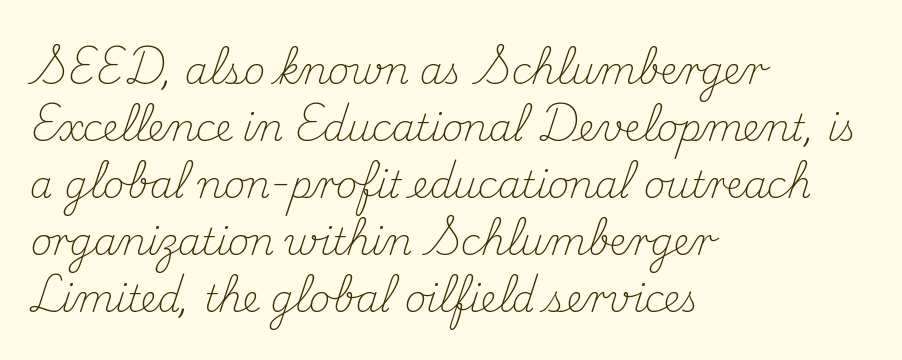
Q: Is the text bold? A: No.
Q: Is the text italic (slanted)? A: Yes.
Q: Is the typeface a serif or a sans-serif typeface? A: Serif.
Q: Is the text underlined? A: No.
Q: How is the paragraph aligned? A: Left-aligned.
Q: Is the spacing between letters normal or unusually wide? A: Normal.
Q: Is the spacing between lines tight, normal or loose? A: Normal.
Q: Width (condensed, normal, or wide)? A: Normal.
Q: Stroke contrast? A: Medium.
Q: x-height? A: Small.
Q: Monospaced? A: No.
